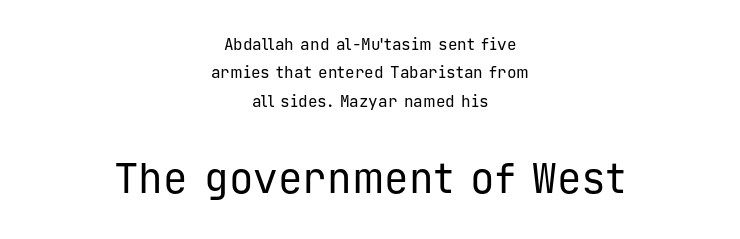
Q: Is the text bold? A: No.
Q: Is the text italic (slanted)? A: No, it is upright.
Q: Is the typeface a serif or a sans-serif typeface? A: Sans-serif.
Q: Is the text underlined? A: No.
Q: How is the paragraph aligned? A: Centered.
Q: Is the spacing between letters normal or unusually wide? A: Normal.
Q: Which block of text is set in a larger size, the first (top) or the second (bottom)? A: The second (bottom) one.
Q: Width (condensed, normal, or wide)? A: Normal.
Q: Stroke contrast? A: Low.
Q: x-height? A: Medium.
Q: Monospaced? A: Yes.
